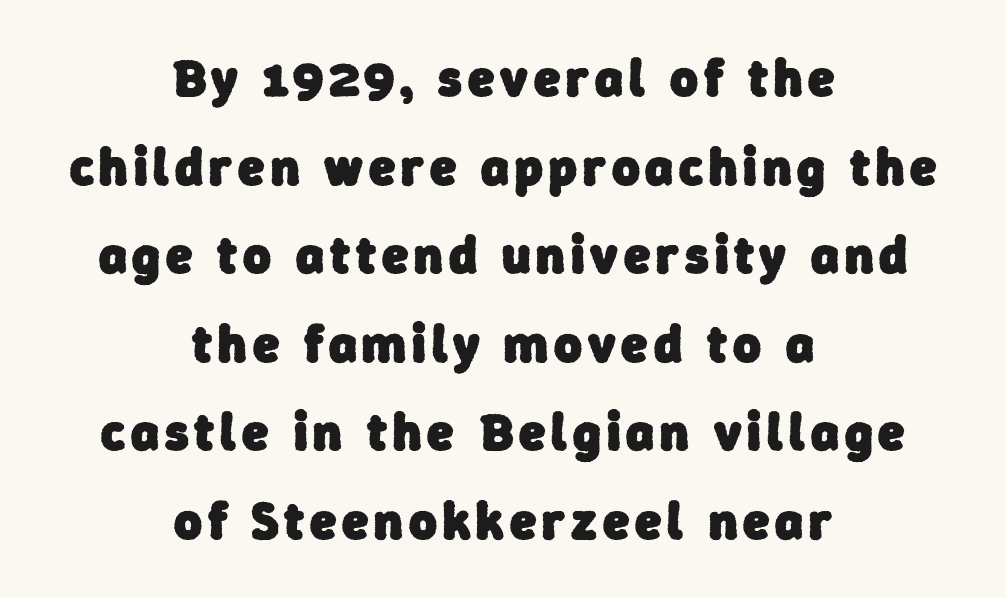
Check under the words: just untouched page. The rows are spaced the way most documents space them. Both edges are ragged and mirror each other, which tells us the setting is centered. Character widths vary here, with narrow letters taking less room than wide ones. Serifs: no, the terminals of the letterforms are clean. Heavy, bold letterforms.
